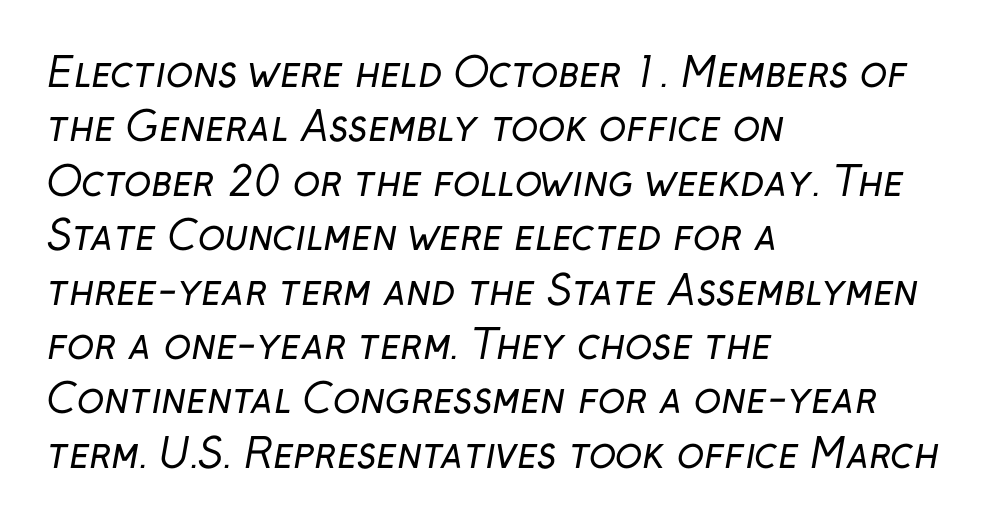
The image shows 40 px regular-weight sans-serif type; set left-aligned, normal line spacing (1.36x), normal letter spacing, not underlined; low stroke contrast and a medium x-height.
